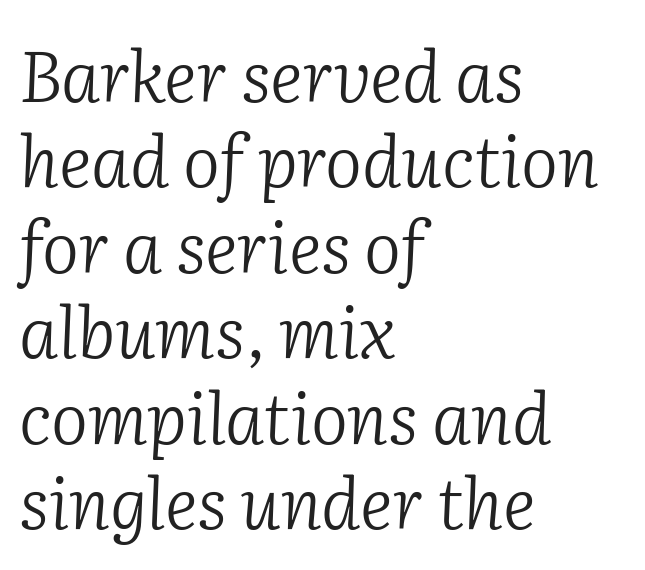
Vertical stems look standard width or narrower in stroke. The paragraph shown leans on its left margin. The face used here has a pronounced slope to its letters. The letters sit at their default tracking, neither squeezed nor spread.
